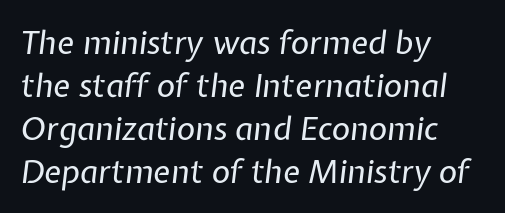
Q: Is the text bold? A: No.
Q: Is the text italic (slanted)? A: Yes, it leans right by about 7 degrees.
Q: Is the text underlined? A: No.
Q: How is the paragraph aligned? A: Left-aligned.
Q: Is the spacing between letters normal or unusually wide? A: Normal.
Q: Is the spacing between lines tight, normal or loose? A: Normal.
Q: Width (condensed, normal, or wide)? A: Normal.
Q: Stroke contrast? A: Low.
Q: x-height? A: Medium.
Q: Monospaced? A: No.
